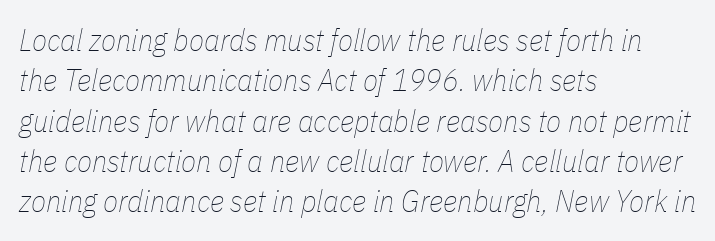
The image shows 31 px thin, condensed type, italic (leaning right); set left-aligned, normal line spacing (1.3x), normal letter spacing, not underlined; low stroke contrast and a medium x-height.
